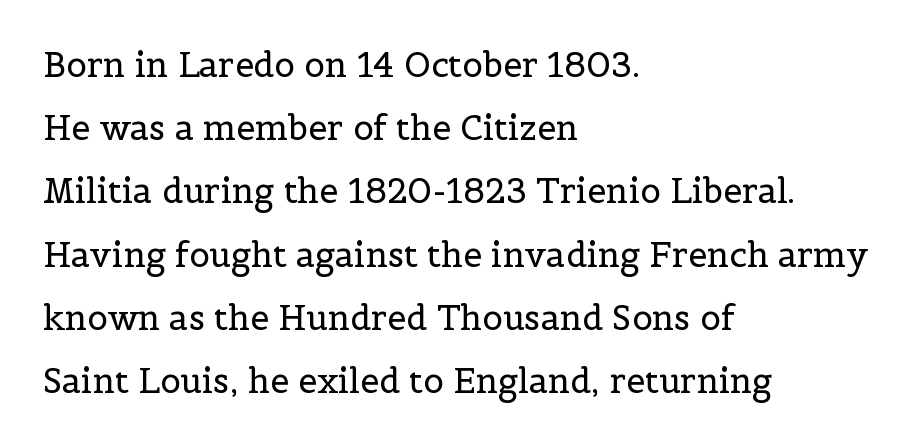
The image shows 34 px regular-weight serif type, upright; set left-aligned, line spacing 1.86x, normal letter spacing, not underlined; a medium x-height.
